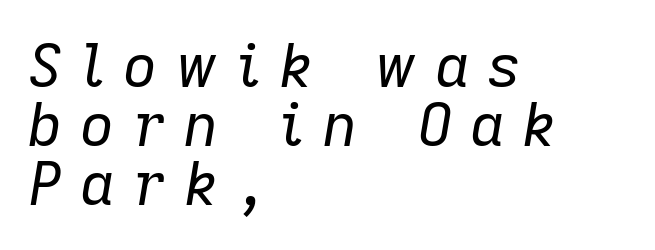
Q: Is the text bold? A: No.
Q: Is the text italic (slanted)? A: Yes, it leans right by about 9 degrees.
Q: Is the text underlined? A: No.
Q: How is the paragraph aligned? A: Left-aligned.
Q: Is the spacing between letters normal or unusually wide? A: Unusually wide.
Q: Is the spacing between lines tight, normal or loose? A: Tight.
Q: Width (condensed, normal, or wide)? A: Normal.
Q: Stroke contrast? A: Low.
Q: x-height? A: Medium.
Q: Monospaced? A: No.
